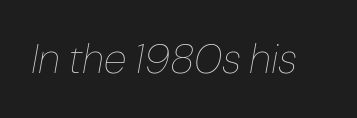
The typesetting does not lean heavy: it is not bold. The passage shown is typed in a proportional face where columns would drift. Honestly, there is no underline to notice here at all. The horizontal fit of the characters is conventional and even. The specimen reads as italic at a glance.
